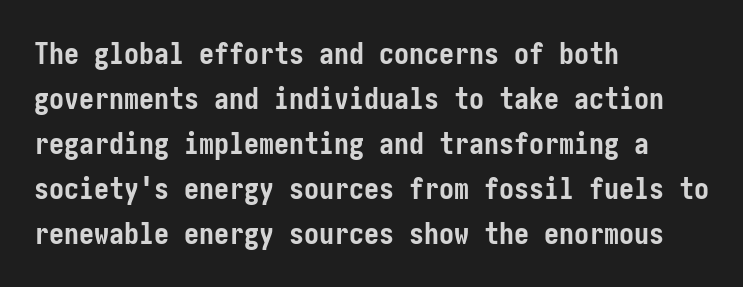
Leading matches the norm, producing a regular column. If you drew a ruler down the left edge, every line would touch it. Font category for this specimen: sans-serif. I'd describe the lettering as bold — thick and assertive.
